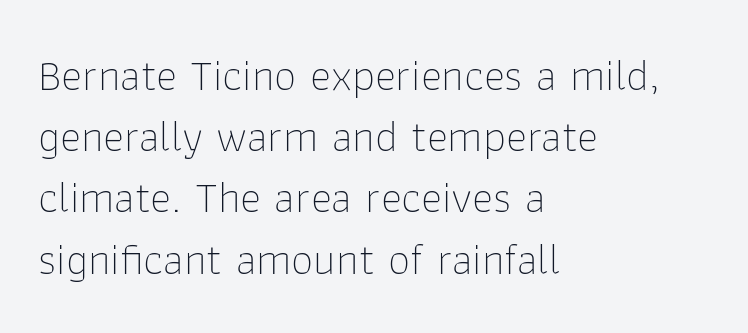
Horizontal alignment here is leftward, the default for most running prose. Nothing unusual about the tracking: characters are spaced as the font intends. The type sits square on the baseline with zero lean. The glyphs are unaccompanied by any horizontal stroke below them. The leading is moderate, giving the passage an even texture.
